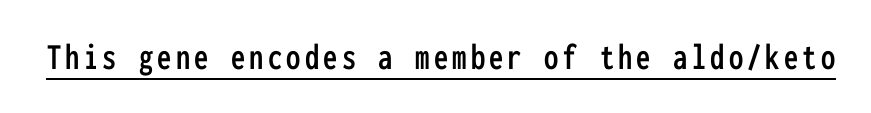
{"serif": "no", "italic": "no", "width": "condensed", "stroke_contrast": "low", "x_height": "medium", "monospaced": "yes", "underline": "yes", "glyph_px": 38}
